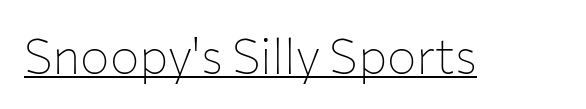
The image shows 49 px thin sans-serif type, upright; set normal letter spacing, underlined; low stroke contrast and a medium x-height.
